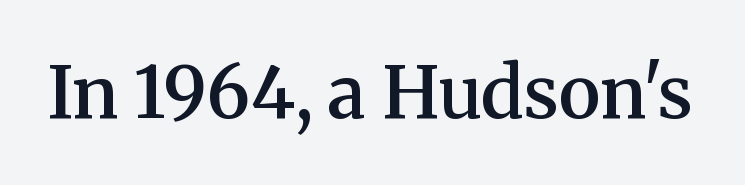
Proportional: the letters do not fall into vertical columns. Weight: semibold (demi). This sample uses an upright cut, with every glyph sitting square on the baseline. Observe the ordinary spacing: letters are neighbours, not strangers. Is this a sans? No — the strokes have serifs.
